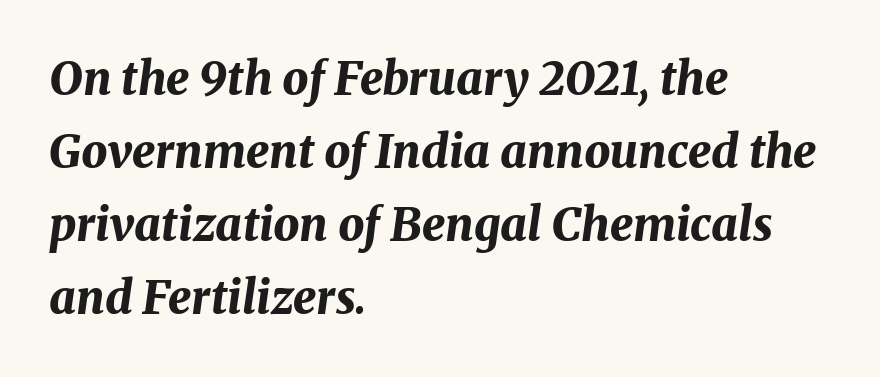
The image shows 46 px bold type, italic (leaning right); set left-aligned, normal line spacing (1.59x), normal letter spacing, not underlined; medium stroke contrast and a medium x-height.
